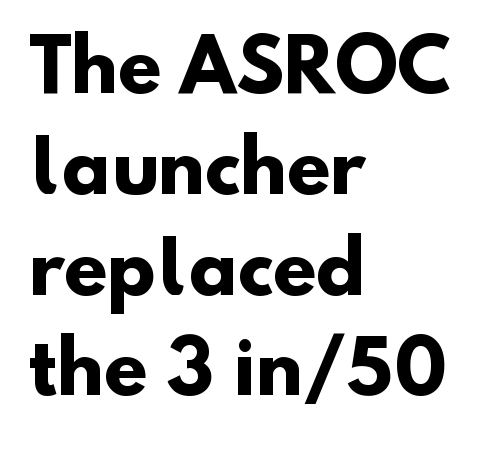
The image shows 71 px heavy sans-serif type; set left-aligned, normal line spacing (1.42x), normal letter spacing, not underlined; low stroke contrast and a small x-height.
